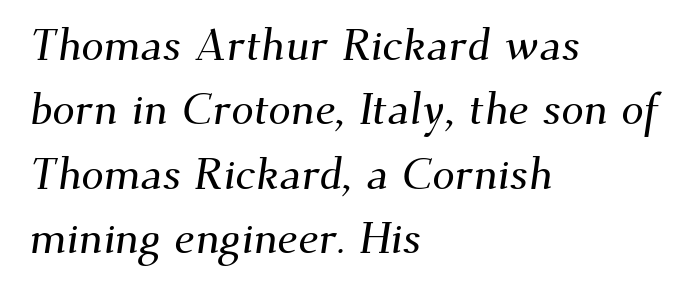
The image shows 45 px serif type; set left-aligned, normal line spacing (1.43x), normal letter spacing, not underlined; medium stroke contrast and a small x-height.
